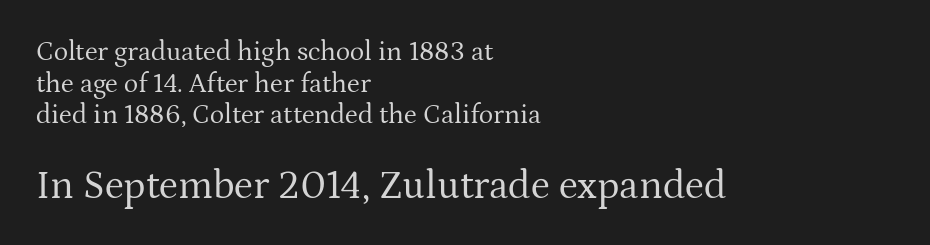
The image shows 40 px regular-weight serif type, upright; set left-aligned, line spacing 1.17x, normal letter spacing, not underlined; the second (bottom) block is 1.48x larger; medium stroke contrast and a medium x-height.
